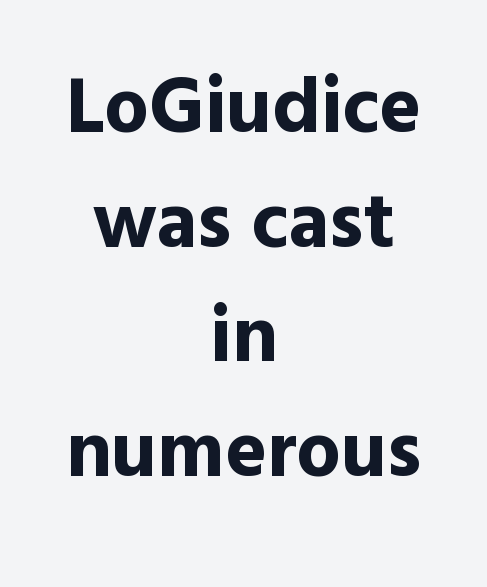
The image shows 79 px bold sans-serif type, upright; set centered, normal line spacing (1.45x), normal letter spacing, not underlined; a medium x-height.
